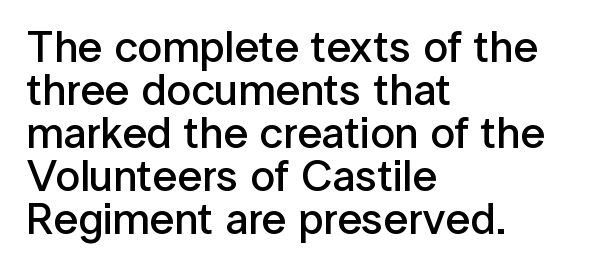
{"serif": "no", "italic": "no", "bold": "semi", "weight": "semibold", "width": "normal", "stroke_contrast": "low", "x_height": "medium", "monospaced": "no", "underline": "no", "align": "left", "line_spacing": "tight", "line_spacing_ratio": 0.98, "letter_spacing": "normal", "letter_spacing_em": 0.0, "glyph_px": 44}
